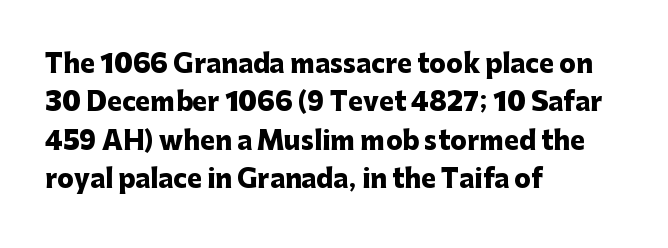
The image shows 25 px bold type, upright; set left-aligned, normal line spacing (1.54x), normal letter spacing, not underlined.
